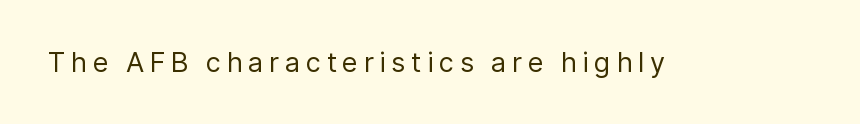
The image shows 27 px text type, upright; set unusually wide letter spacing (+0.21 em), not underlined.
